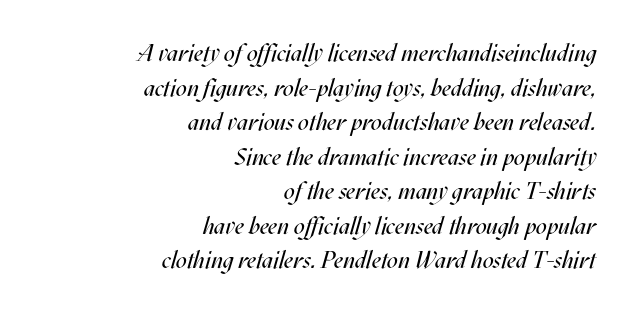
Q: Is the text bold? A: No.
Q: Is the text italic (slanted)? A: Yes, it leans right by about 17 degrees.
Q: Is the text underlined? A: No.
Q: How is the paragraph aligned? A: Right-aligned.
Q: Is the spacing between letters normal or unusually wide? A: Normal.
Q: Is the spacing between lines tight, normal or loose? A: Normal.
